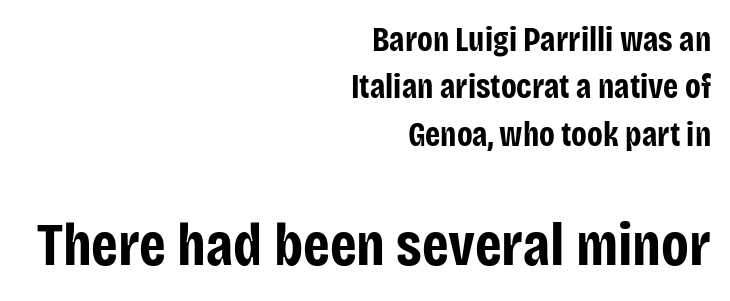
The glyphs are unaccompanied by any horizontal stroke below them. The font's upright variant was chosen for this text. Standard letterfit; no display-style spreading of the glyphs. Looks like regular typesetting: each glyph gets only the width it needs. Size hierarchy here favors the trailing block over the leading one.
